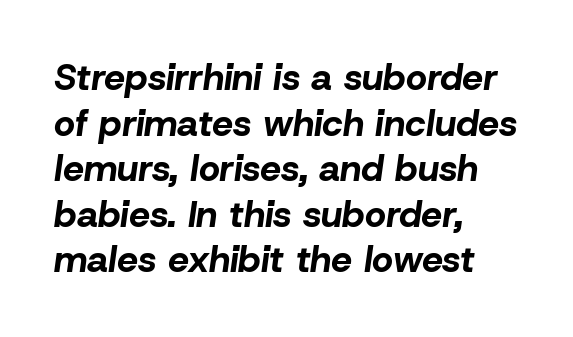
The image shows 37 px bold type, italic (leaning right); set left-aligned, line spacing 1.23x, normal letter spacing, not underlined; low stroke contrast and a medium x-height.
